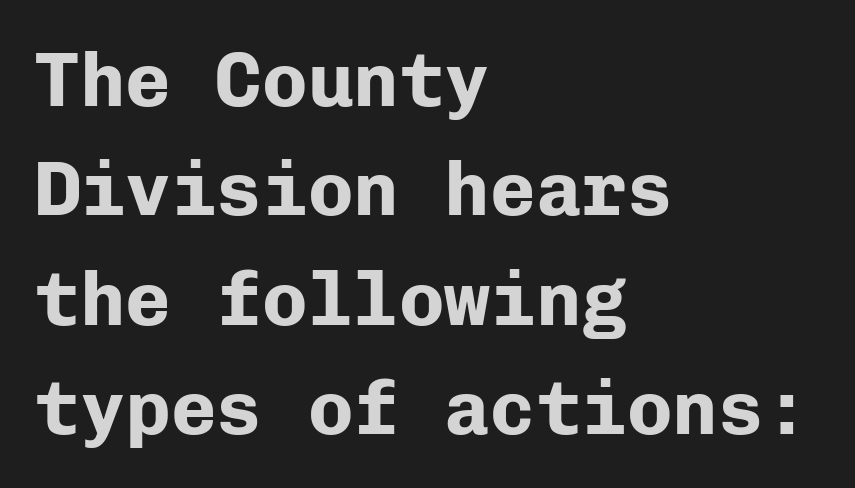
{"serif": "no", "italic": "no", "bold": "yes", "weight": "bold", "width": "normal", "stroke_contrast": "low", "x_height": "medium", "monospaced": "yes", "underline": "no", "align": "left", "line_spacing": "normal", "line_spacing_ratio": 1.44, "letter_spacing": "normal", "letter_spacing_em": 0.0, "glyph_px": 76}
